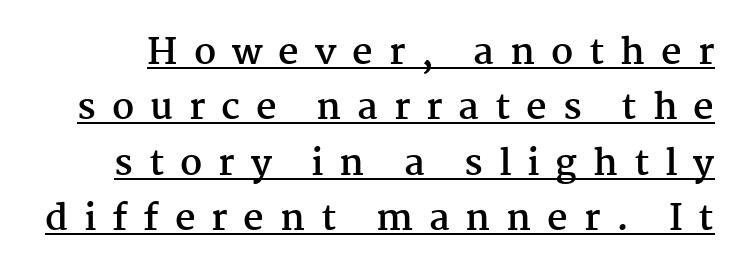
Notice how a bar underscores the lettering throughout. In terms of letterform style, serifs are clearly present. You can tell it's not italic because the verticals are truly vertical. Inter-character spacing is expanded well beyond the font's built-in metrics. Spacing verdict: proportional, widths tailored to each character. Notice how descenders clear the ascenders below comfortably — that's standard leading.
